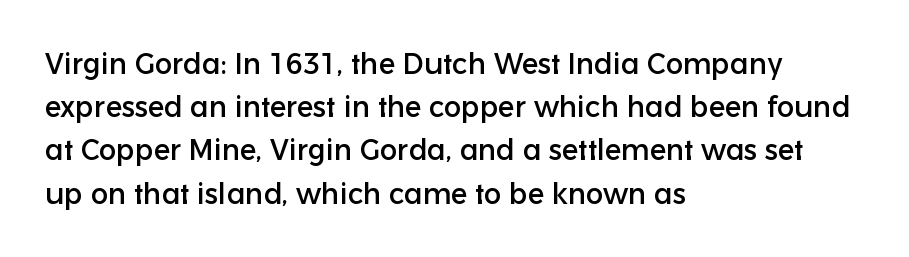
Q: Is the text italic (slanted)? A: No, it is upright.
Q: Is the typeface a serif or a sans-serif typeface? A: Sans-serif.
Q: Is the text underlined? A: No.
Q: How is the paragraph aligned? A: Left-aligned.
Q: Is the spacing between letters normal or unusually wide? A: Normal.
Q: Is the spacing between lines tight, normal or loose? A: Normal.
Q: Width (condensed, normal, or wide)? A: Normal.
Q: Stroke contrast? A: Low.
Q: x-height? A: Medium.
Q: Monospaced? A: No.
